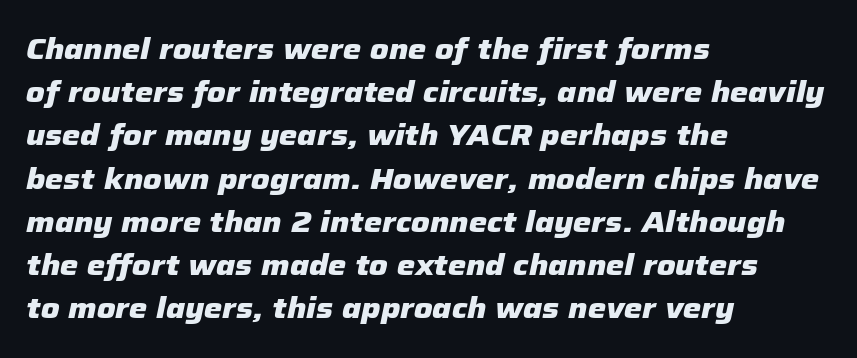
{"italic": "yes", "lean": "right", "slant_degrees": 12, "bold": "yes", "weight": "heavy", "width": "normal", "stroke_contrast": "low", "x_height": "medium", "monospaced": "no", "underline": "no", "align": "left", "line_spacing": "normal", "line_spacing_ratio": 1.49, "letter_spacing": "normal", "letter_spacing_em": 0.0, "glyph_px": 29}
